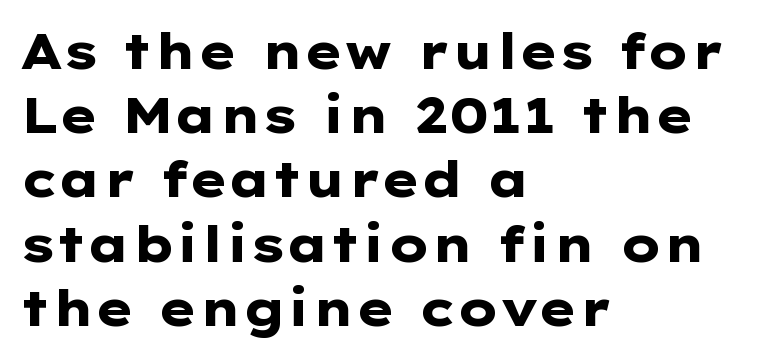
The letters are bold, with thick, heavy strokes. Students, observe: this is what conventionally led text looks like. Tracking value appears to be zero — textbook default spacing. Think of a printed novel: that variable character pitch is what you see here. This rendering uses left alignment, leaving the right contour irregular.
